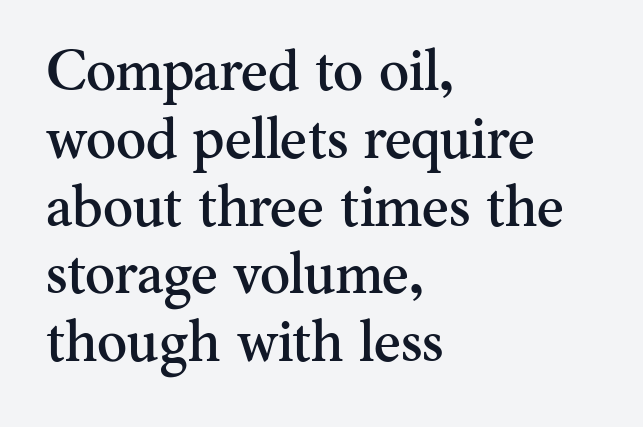
The image shows 57 px serif type, upright; set left-aligned, line spacing 1.19x, normal letter spacing, not underlined; medium stroke contrast and a small x-height.
